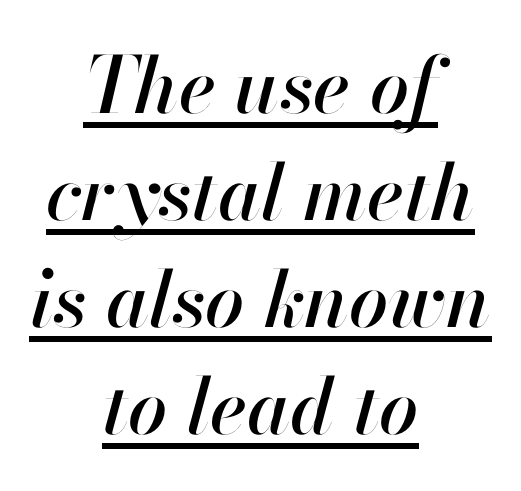
Q: Is the text italic (slanted)? A: Yes, it leans right by about 13 degrees.
Q: Is the text underlined? A: Yes.
Q: How is the paragraph aligned? A: Centered.
Q: Is the spacing between letters normal or unusually wide? A: Normal.
Q: Is the spacing between lines tight, normal or loose? A: Normal.
Q: Width (condensed, normal, or wide)? A: Normal.
Q: Stroke contrast? A: High.
Q: x-height? A: Small.
Q: Monospaced? A: No.
